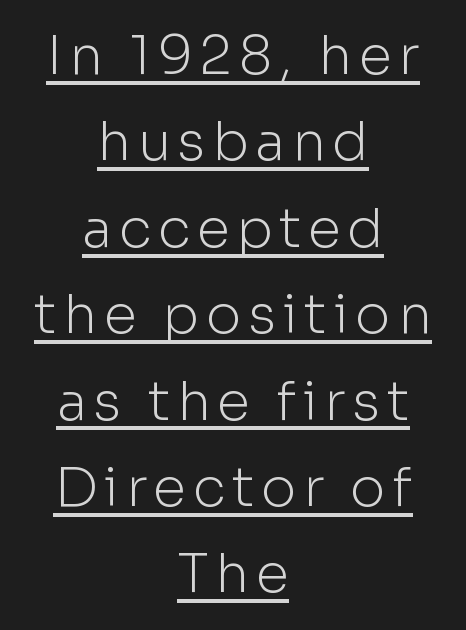
{"serif": "no", "italic": "no", "bold": "no", "weight": "light", "width": "normal", "stroke_contrast": "low", "x_height": "medium", "monospaced": "no", "underline": "yes", "align": "center", "line_spacing": "normal", "line_spacing_ratio": 1.6, "glyph_px": 54}
